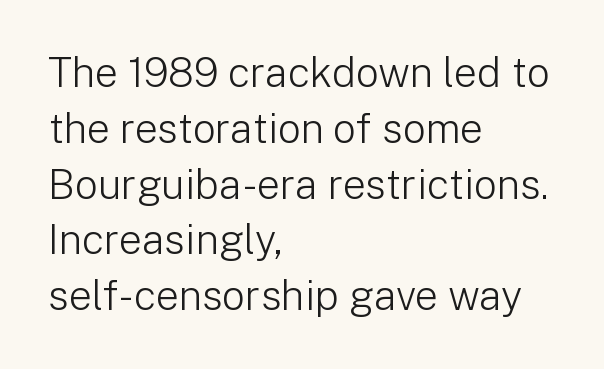
The passage shown is typed in a proportional face where columns would drift. Vertical strokes here are truly vertical. Nothing sits at the stroke ends, so this counts as sans-serif. Baseline-to-baseline distance is the conventional proportion of letter height. Any mark beneath the type? The region is blank. No heavy texture on the line: the type isn't bold.
